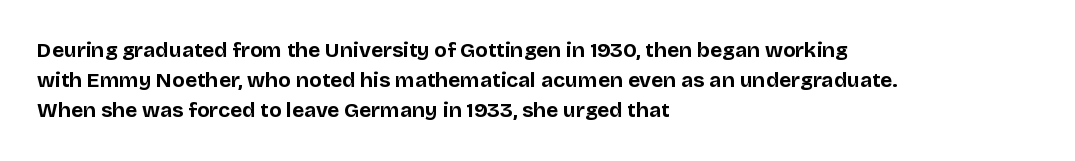
Emphasis by weight is at full strength: bold. Compared with typical body copy, the letter spacing here is the same. The passage shown is not underscored anywhere. Each new line begins a customary step beneath the previous one.
